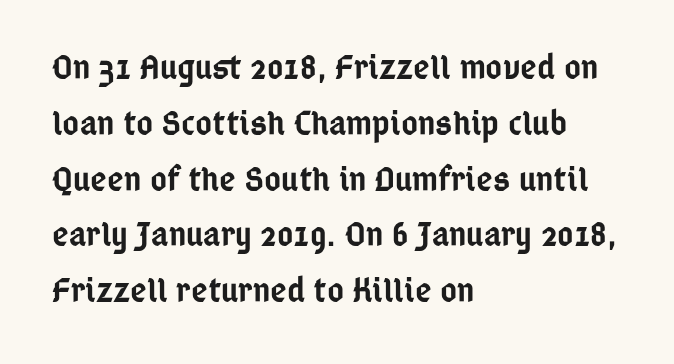
Q: Is the text bold? A: Semi-bold.
Q: Is the text italic (slanted)? A: No, it is upright.
Q: Is the typeface a serif or a sans-serif typeface? A: Sans-serif.
Q: Is the text underlined? A: No.
Q: How is the paragraph aligned? A: Left-aligned.
Q: Is the spacing between letters normal or unusually wide? A: Normal.
Q: Is the spacing between lines tight, normal or loose? A: Normal.
Q: Width (condensed, normal, or wide)? A: Condensed.
Q: Stroke contrast? A: Low.
Q: x-height? A: Medium.
Q: Monospaced? A: No.
